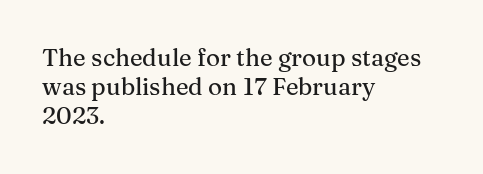
{"italic": "no", "underline": "no", "align": "left", "line_spacing_ratio": 1.21, "letter_spacing": "normal", "letter_spacing_em": 0.0, "glyph_px": 24}
